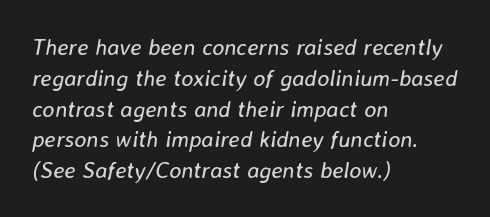
Only glyphs here, with clear space below each row. Compared with typical paragraphs, the rows here are spaced about the same. How are the letters spaced? Ordinarily, with no added tracking. Alignment: flush left. On a weight scale, this lands at 450 or below. An italicized treatment has been applied to the whole sample.
